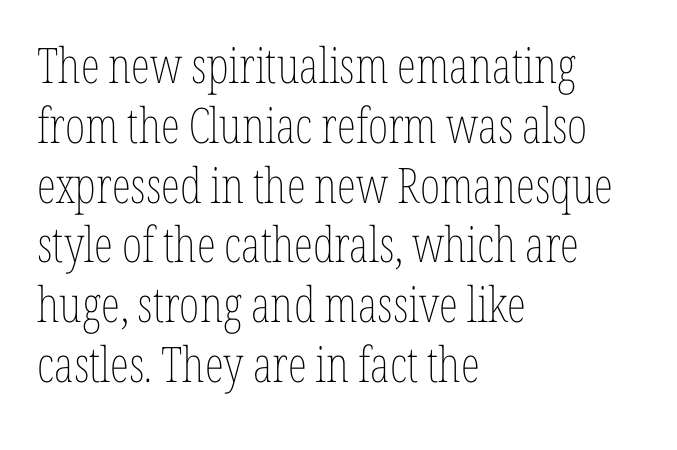
{"italic": "no", "bold": "no", "weight": "thin", "width": "condensed", "stroke_contrast": "low", "x_height": "medium", "monospaced": "no", "underline": "no", "align": "left", "line_spacing_ratio": 1.22, "letter_spacing": "normal", "letter_spacing_em": 0.0, "glyph_px": 49}
